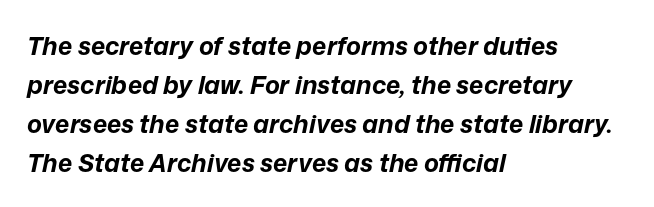
{"italic": "yes", "lean": "right", "slant_degrees": 12, "bold": "yes", "underline": "no", "align": "left", "line_spacing": "normal", "line_spacing_ratio": 1.56, "letter_spacing": "normal", "letter_spacing_em": 0.0, "glyph_px": 25}
